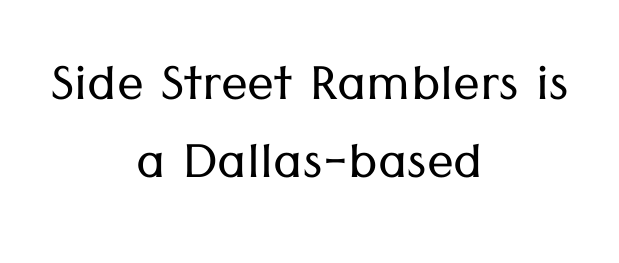
Q: Is the text bold? A: No.
Q: Is the text italic (slanted)? A: No, it is upright.
Q: Is the typeface a serif or a sans-serif typeface? A: Sans-serif.
Q: Is the text underlined? A: No.
Q: How is the paragraph aligned? A: Centered.
Q: Is the spacing between letters normal or unusually wide? A: Normal.
Q: Width (condensed, normal, or wide)? A: Normal.
Q: Stroke contrast? A: Low.
Q: x-height? A: Medium.
Q: Monospaced? A: No.
